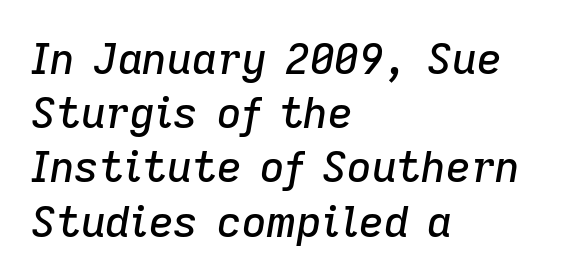
The image shows 43 px text type, italic (leaning right); set left-aligned, normal line spacing (1.26x), normal letter spacing, not underlined; low stroke contrast and a medium x-height.
